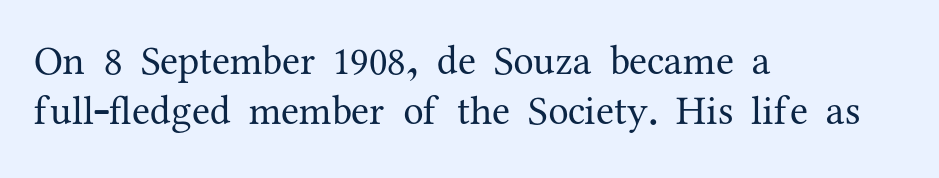
{"serif": "yes", "italic": "no", "bold": "no", "weight": "regular", "width": "normal", "stroke_contrast": "medium", "x_height": "medium", "monospaced": "no", "underline": "no", "align": "left", "line_spacing_ratio": 1.22, "letter_spacing": "normal", "letter_spacing_em": 0.0, "glyph_px": 41}
